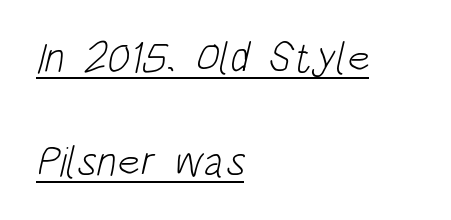
A typesetter would label this face a sans. Stroke thickness stays within the range of a standard reading face or lighter. These lines are set flush left with a ragged right edge. You could call the tracking neutral — neither tight nor loose.
